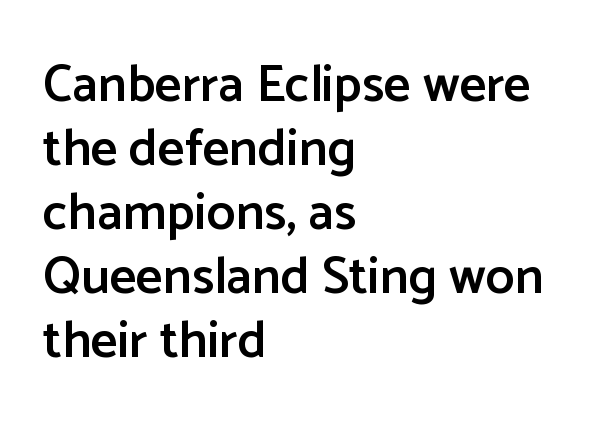
The image shows 52 px semibold sans-serif type, upright; set left-aligned, line spacing 1.23x, normal letter spacing, not underlined; low stroke contrast and a medium x-height.
